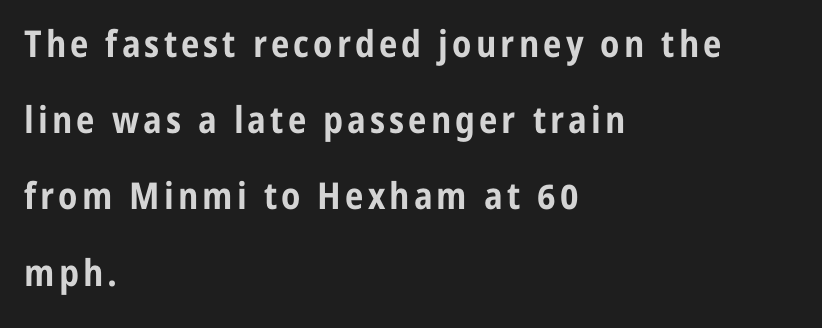
{"serif": "no", "italic": "no", "bold": "yes", "weight": "bold", "width": "condensed", "stroke_contrast": "low", "x_height": "medium", "monospaced": "no", "underline": "no", "align": "left", "line_spacing": "loose", "line_spacing_ratio": 2.06, "glyph_px": 37}
